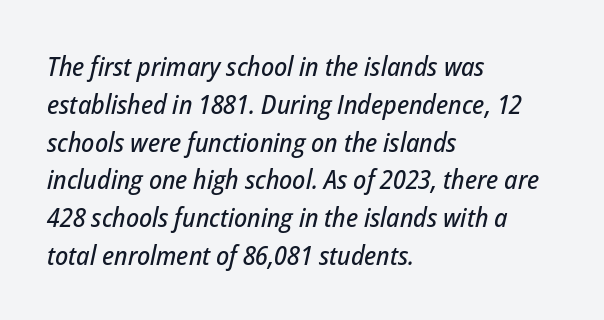
Q: Is the text italic (slanted)? A: Yes, it leans right by about 12 degrees.
Q: Is the text underlined? A: No.
Q: How is the paragraph aligned? A: Left-aligned.
Q: Is the spacing between letters normal or unusually wide? A: Normal.
Q: Is the spacing between lines tight, normal or loose? A: Normal.
